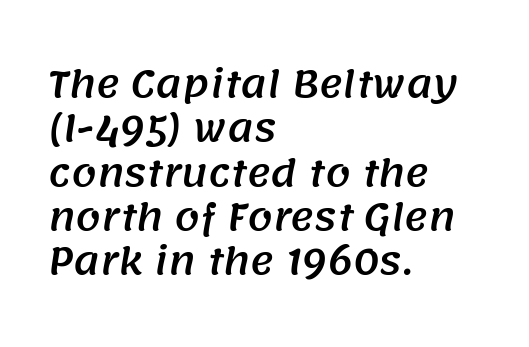
The image shows 36 px sans-serif type; set left-aligned, line spacing 1.23x, normal letter spacing, not underlined; medium stroke contrast and a large x-height.
